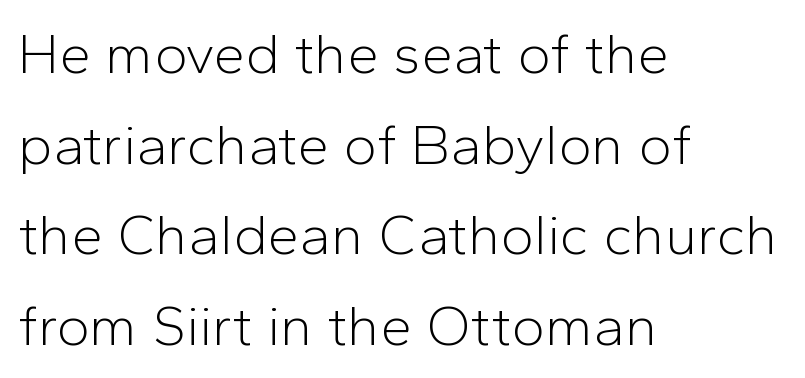
Q: Is the text bold? A: No.
Q: Is the text italic (slanted)? A: No, it is upright.
Q: Is the typeface a serif or a sans-serif typeface? A: Sans-serif.
Q: Is the text underlined? A: No.
Q: How is the paragraph aligned? A: Left-aligned.
Q: Is the spacing between letters normal or unusually wide? A: Normal.
Q: Is the spacing between lines tight, normal or loose? A: Normal.
Q: Width (condensed, normal, or wide)? A: Normal.
Q: Stroke contrast? A: Low.
Q: x-height? A: Medium.
Q: Monospaced? A: No.
